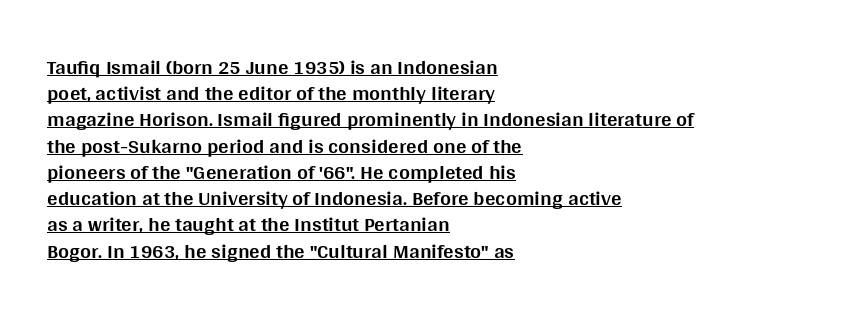
Q: Is the text bold? A: Yes.
Q: Is the text italic (slanted)? A: No, it is upright.
Q: Is the text underlined? A: Yes.
Q: How is the paragraph aligned? A: Left-aligned.
Q: Is the spacing between letters normal or unusually wide? A: Normal.
Q: Is the spacing between lines tight, normal or loose? A: Normal.
